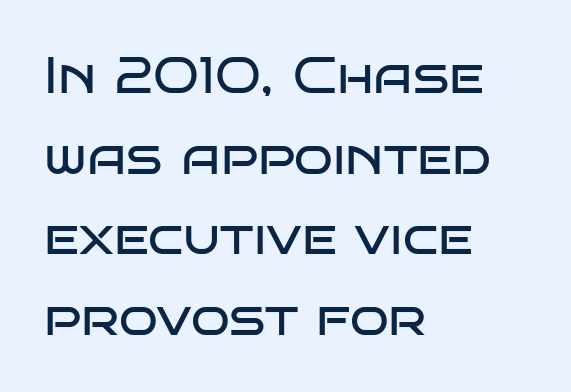
The image shows 51 px regular-weight, wide sans-serif type, upright; set left-aligned, normal line spacing (1.58x), normal letter spacing, not underlined; low stroke contrast and a large x-height.
